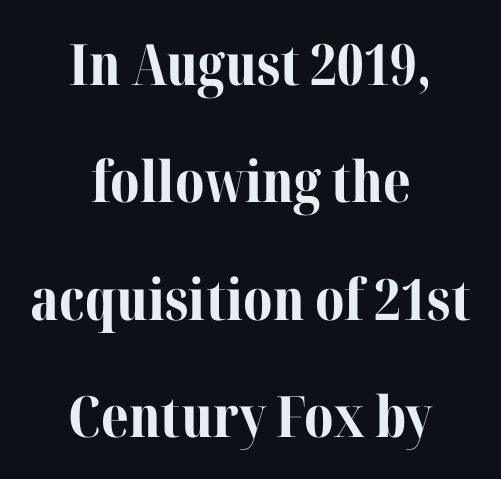
The image shows 57 px bold serif type, upright; set centered, loose line spacing (2.06x), normal letter spacing, not underlined; medium stroke contrast and a medium x-height.
